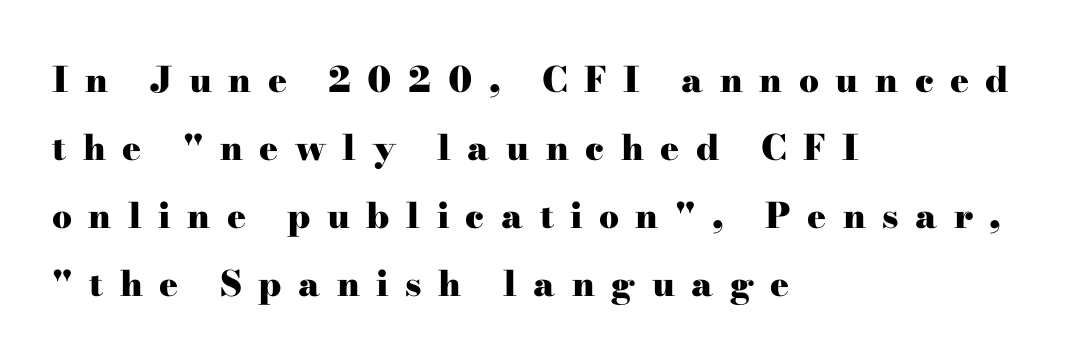
The image shows 35 px heavy, wide serif type, upright; set left-aligned, loose line spacing (1.94x), unusually wide letter spacing (+0.47 em), not underlined; high stroke contrast and a small x-height.
